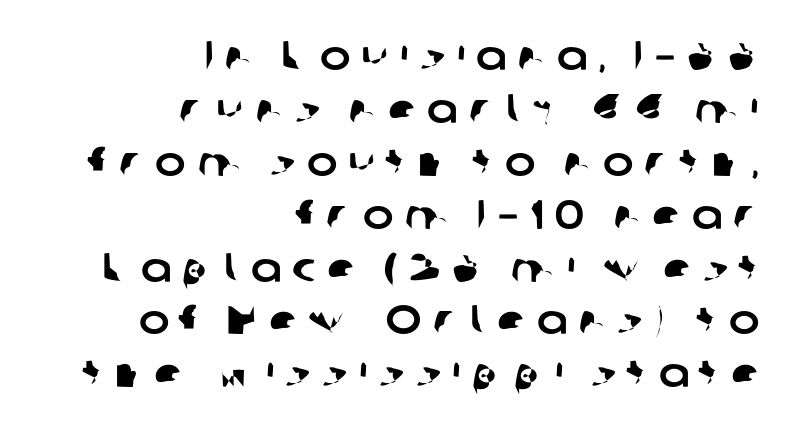
Q: Is the typeface a serif or a sans-serif typeface? A: Sans-serif.
Q: Is the text underlined? A: No.
Q: How is the paragraph aligned? A: Right-aligned.
Q: Is the spacing between letters normal or unusually wide? A: Unusually wide.
Q: Is the spacing between lines tight, normal or loose? A: Normal.
Q: Width (condensed, normal, or wide)? A: Normal.
Q: Stroke contrast? A: Low.
Q: x-height? A: Medium.
Q: Monospaced? A: No.
